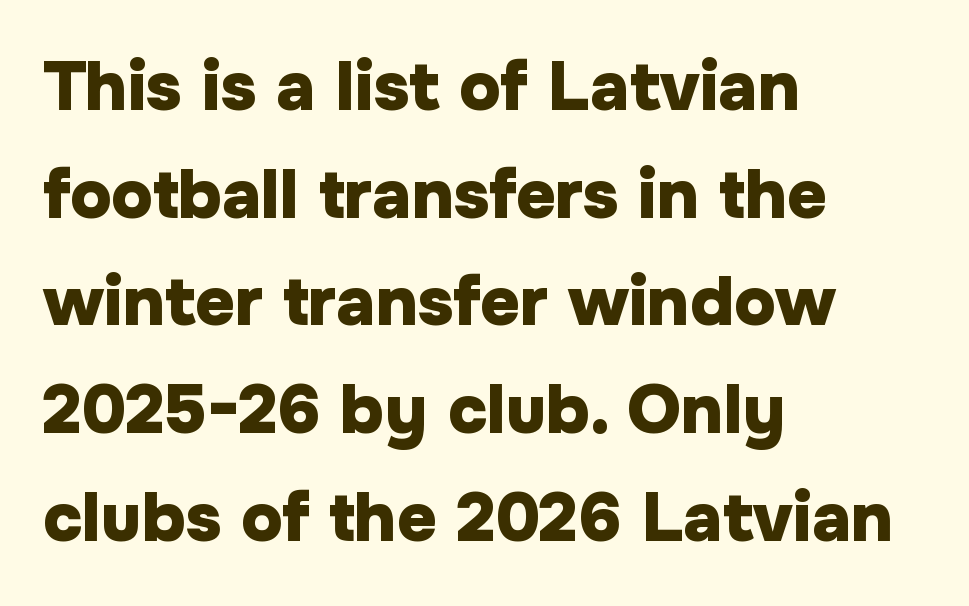
Q: Is the text bold? A: Yes.
Q: Is the text italic (slanted)? A: No, it is upright.
Q: Is the typeface a serif or a sans-serif typeface? A: Sans-serif.
Q: Is the text underlined? A: No.
Q: How is the paragraph aligned? A: Left-aligned.
Q: Is the spacing between letters normal or unusually wide? A: Normal.
Q: Is the spacing between lines tight, normal or loose? A: Normal.
Q: Width (condensed, normal, or wide)? A: Normal.
Q: Stroke contrast? A: Low.
Q: x-height? A: Medium.
Q: Monospaced? A: No.
